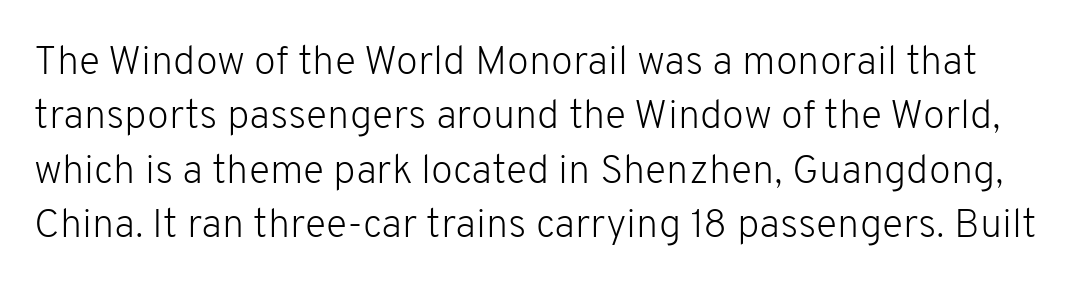
Each letter keeps its own natural width here, so spacing adapts to shape. This block has exactly the height ordinary leading produces. A sans-serif font was chosen for this passage. No extra tracking has been applied to these lines.
